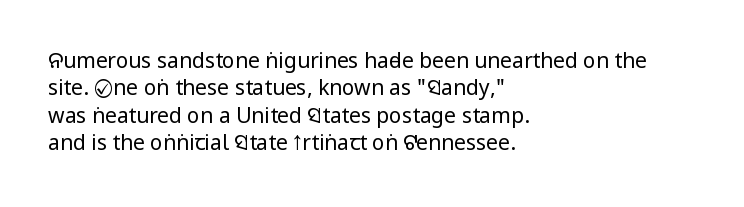
Reading down the block, your eye returns to a fixed left position each line. The weight tops out at a normal text grade. Interline gaps are of average width in this sample. The letters sit at their default tracking, neither squeezed nor spread.
